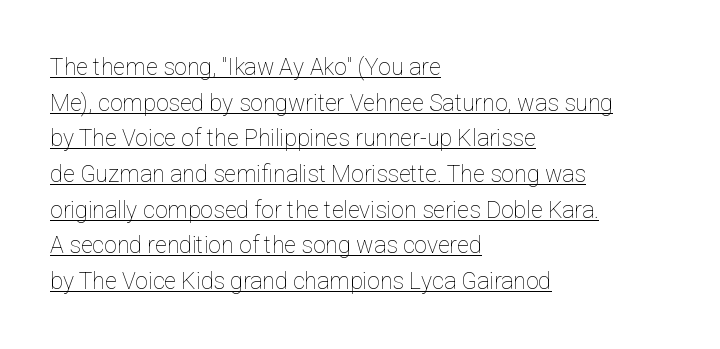
The image shows 23 px text type, upright; set left-aligned, normal line spacing (1.55x), normal letter spacing, underlined.
